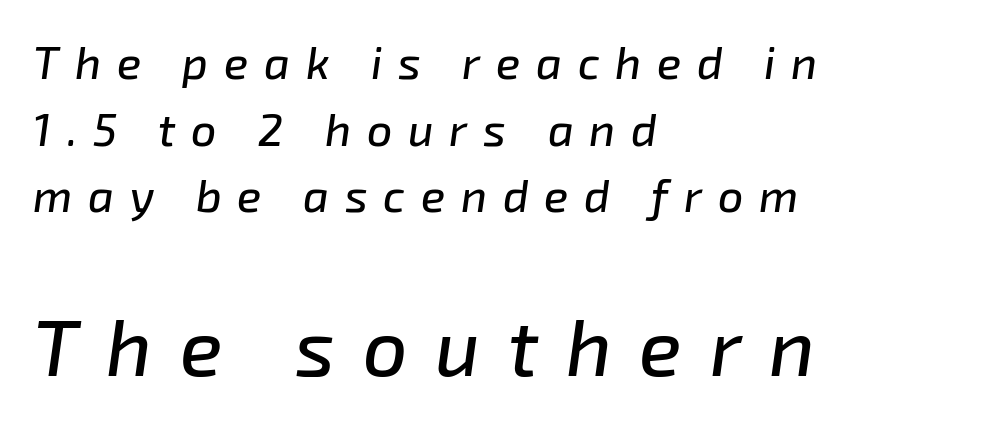
The image shows 79 px text type, italic (leaning right); set left-aligned, normal line spacing (1.48x), unusually wide letter spacing (+0.35 em), not underlined; the second (bottom) block is 1.76x larger; low stroke contrast and a medium x-height.
